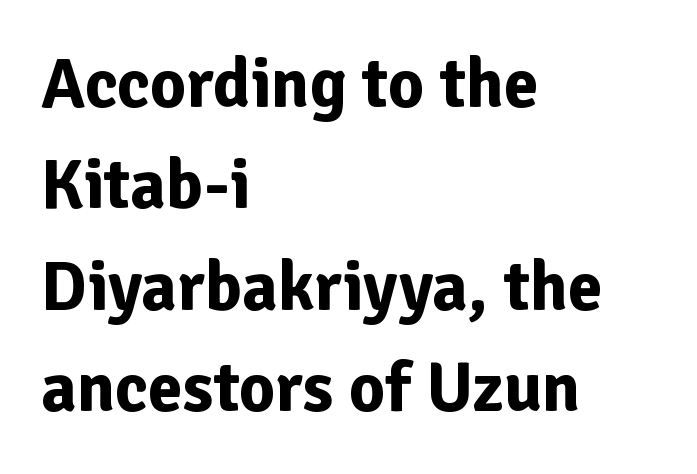
Horizontally, the lines are justified to the leading edge only. Descender tails drop into unmarked territory. Do the characters align in a grid? No, the font is proportional. How would I describe the line gaps? Plain and ordinary.
